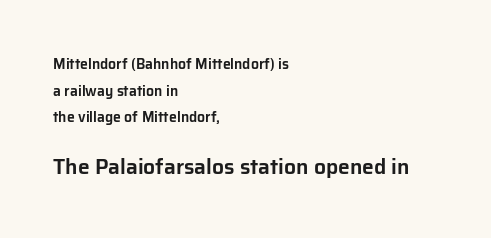
{"italic": "no", "underline": "no", "align": "left", "line_spacing": "loose", "line_spacing_ratio": 1.91, "letter_spacing": "normal", "letter_spacing_em": 0.0, "larger_block": "second", "size_ratio": 1.5, "glyph_px": 21}
